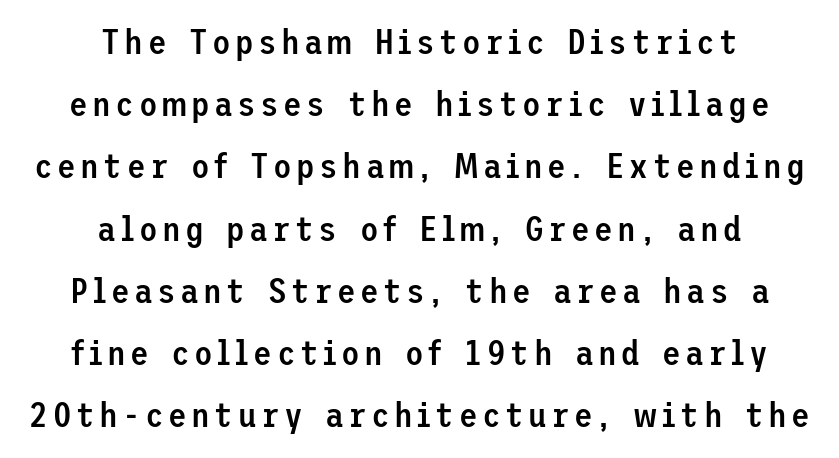
{"serif": "no", "italic": "no", "bold": "semi", "weight": "semibold", "width": "normal", "stroke_contrast": "low", "x_height": "medium", "underline": "no", "align": "center", "line_spacing_ratio": 1.83, "glyph_px": 34}
